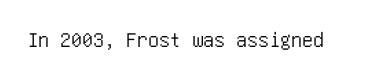
Tall strokes in this sample are plumb rather than angled. Short note: letters normally spaced. Lines of text with bare space underneath.
